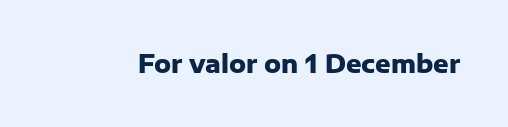
Q: Is the text bold? A: Yes.
Q: Is the text italic (slanted)? A: No, it is upright.
Q: Is the text underlined? A: No.
Q: Is the spacing between letters normal or unusually wide? A: Normal.
